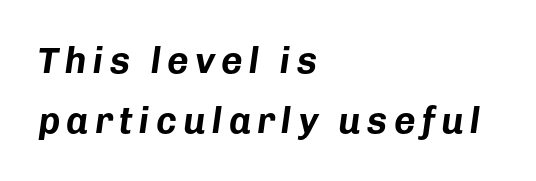
Q: Is the text bold? A: Yes.
Q: Is the text italic (slanted)? A: Yes, it leans right by about 8 degrees.
Q: Is the text underlined? A: No.
Q: How is the paragraph aligned? A: Left-aligned.
Q: Is the spacing between lines tight, normal or loose? A: Normal.
Q: Width (condensed, normal, or wide)? A: Normal.
Q: Stroke contrast? A: Low.
Q: x-height? A: Medium.
Q: Monospaced? A: No.
